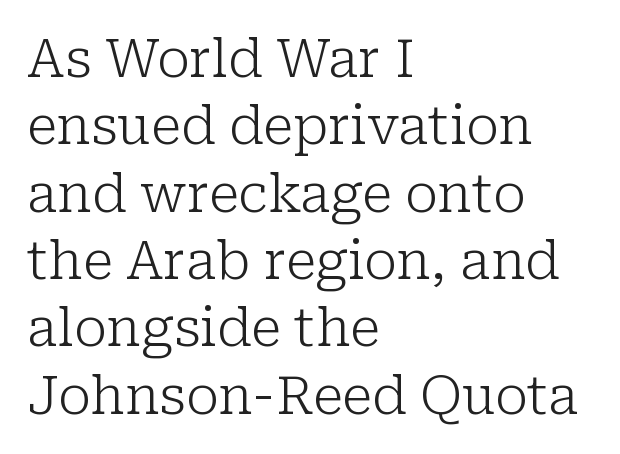
{"serif": "yes", "italic": "no", "bold": "no", "weight": "light", "width": "normal", "stroke_contrast": "low", "x_height": "medium", "monospaced": "no", "underline": "no", "align": "left", "line_spacing": "normal", "line_spacing_ratio": 1.27, "letter_spacing": "normal", "letter_spacing_em": 0.0, "glyph_px": 53}
